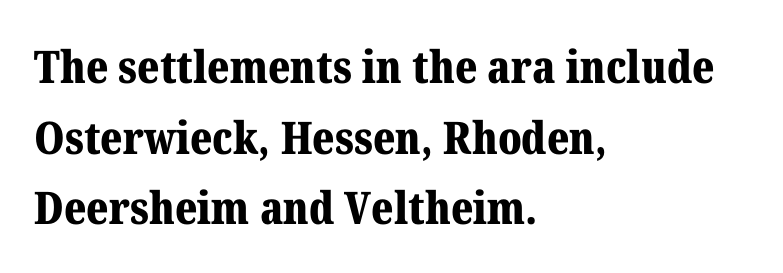
The letters advance in unequal steps, a hallmark of proportional type. Set as a true bold cut, around the 700 mark. Serifs: yes, visible at the terminals of the letterforms. Spacing between characters is what you'd get straight out of the box. Rows of type keep a routine distance in the vertical direction. A roman cut, with each character standing at attention.
